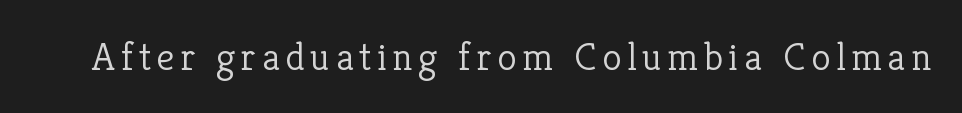
Type style note: has serifs. Proportional: the letters do not fall into vertical columns. Beneath every word, the page is bare. When letters stand straight like this, we call the style roman or upright. Ink coverage per letter is moderate at most.
